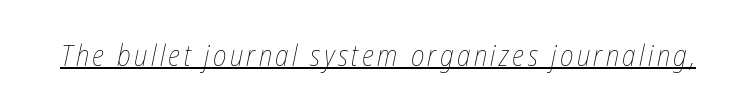
{"italic": "yes", "lean": "right", "slant_degrees": 12, "bold": "no", "weight": "thin", "width": "condensed", "stroke_contrast": "low", "x_height": "medium", "monospaced": "no", "underline": "yes", "glyph_px": 29}
